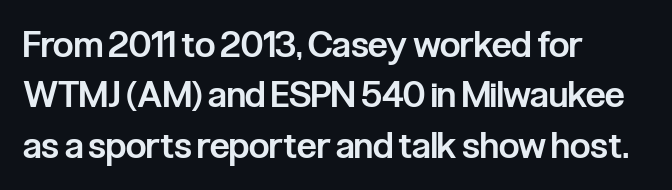
This sample has the flowing, uneven cadence of proportional lettering. Letters rest on an invisible, unmarked baseline. Does the leading feel generous? No, just average. Observe the ordinary spacing: letters are neighbours, not strangers.
